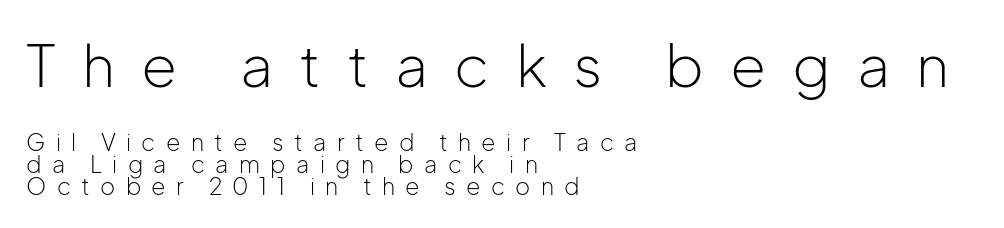
{"serif": "no", "italic": "no", "bold": "no", "weight": "light", "width": "normal", "stroke_contrast": "low", "x_height": "medium", "monospaced": "no", "underline": "no", "align": "left", "line_spacing": "tight", "line_spacing_ratio": 0.95, "letter_spacing": "wide", "letter_spacing_em": 0.45, "larger_block": "first", "size_ratio": 2.52, "glyph_px": 58}
